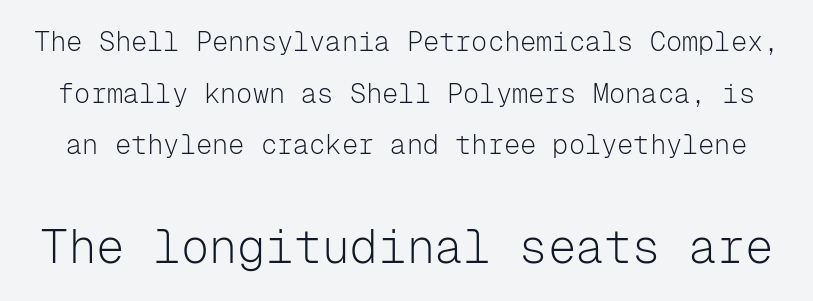
The image shows 47 px light sans-serif type, upright, monospaced; set loose line spacing (1.91x), normal letter spacing, not underlined; the second (bottom) block is 1.74x larger; low stroke contrast and a medium x-height.
